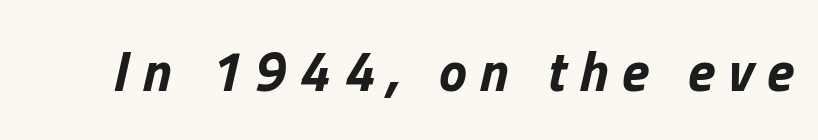
The area under the type is left untouched. Spacing verdict: proportional, widths tailored to each character. The characters look thick and weighty, a clear bold. Notice how the stems are inclined rather than vertical — that's the hallmark of italics.
